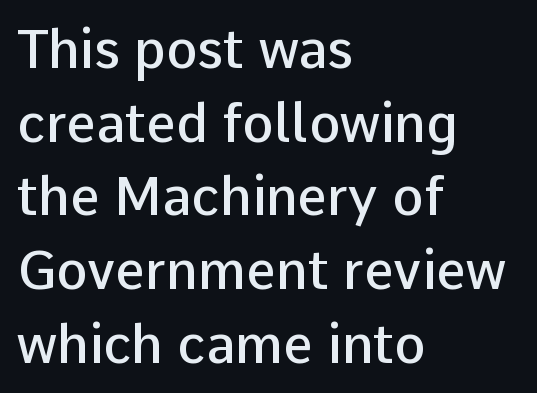
{"serif": "no", "italic": "no", "bold": "semi", "weight": "semibold", "width": "normal", "stroke_contrast": "low", "x_height": "medium", "monospaced": "no", "underline": "no", "align": "left", "line_spacing": "normal", "line_spacing_ratio": 1.39, "letter_spacing": "normal", "letter_spacing_em": 0.0, "glyph_px": 53}
